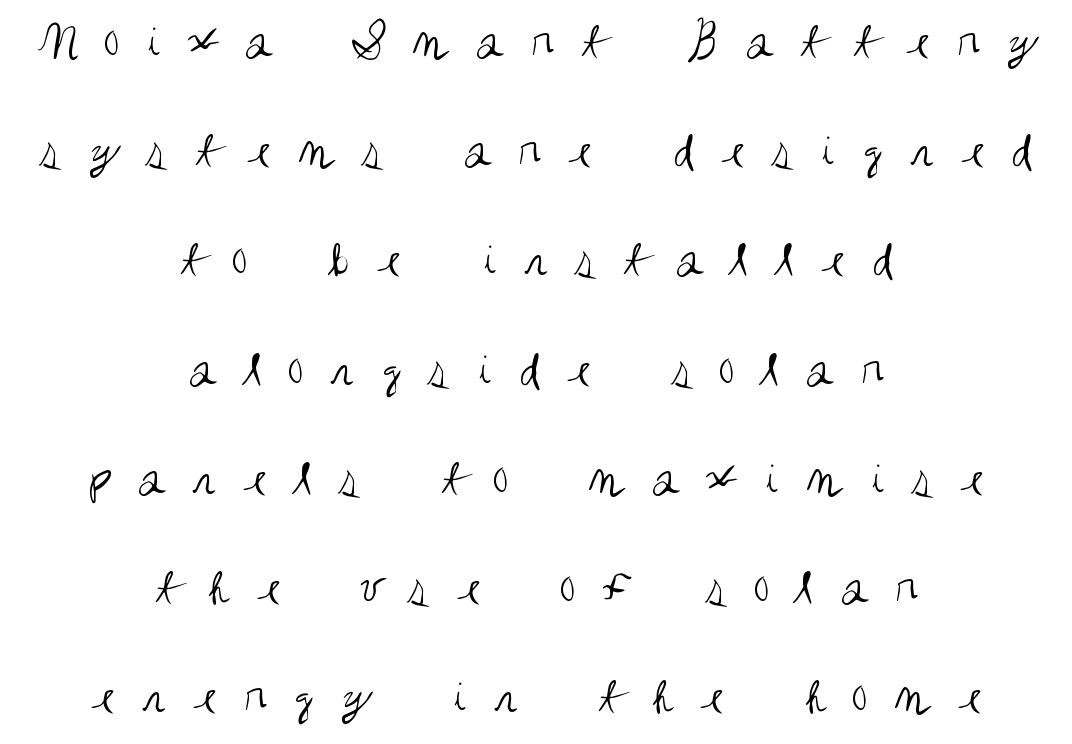
In terms of letterform style, serifs are entirely absent. Layout note: lines centered. Leading: increased. Letters rest on an invisible, unmarked baseline.
